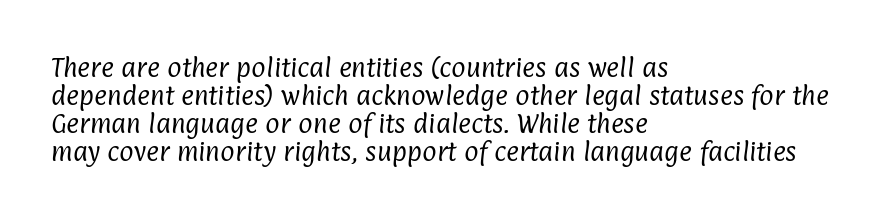
Standard letterfit; no display-style spreading of the glyphs. The leading is moderate, giving the passage an even texture. Rule under the text: the space is simply empty. Alignment: flush left. Weight class: somewhere from thin through regular.
